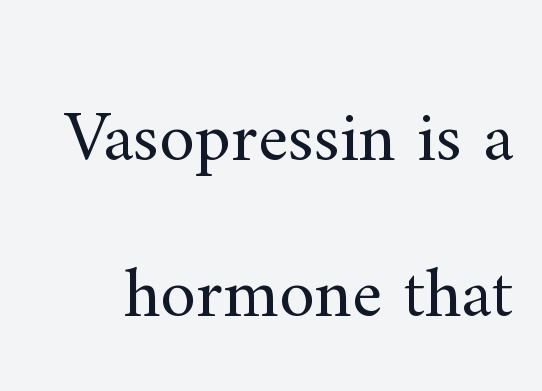
The image shows 72 px regular-weight serif type, upright; set loose line spacing (2.16x), normal letter spacing, not underlined; medium stroke contrast and a small x-height.
